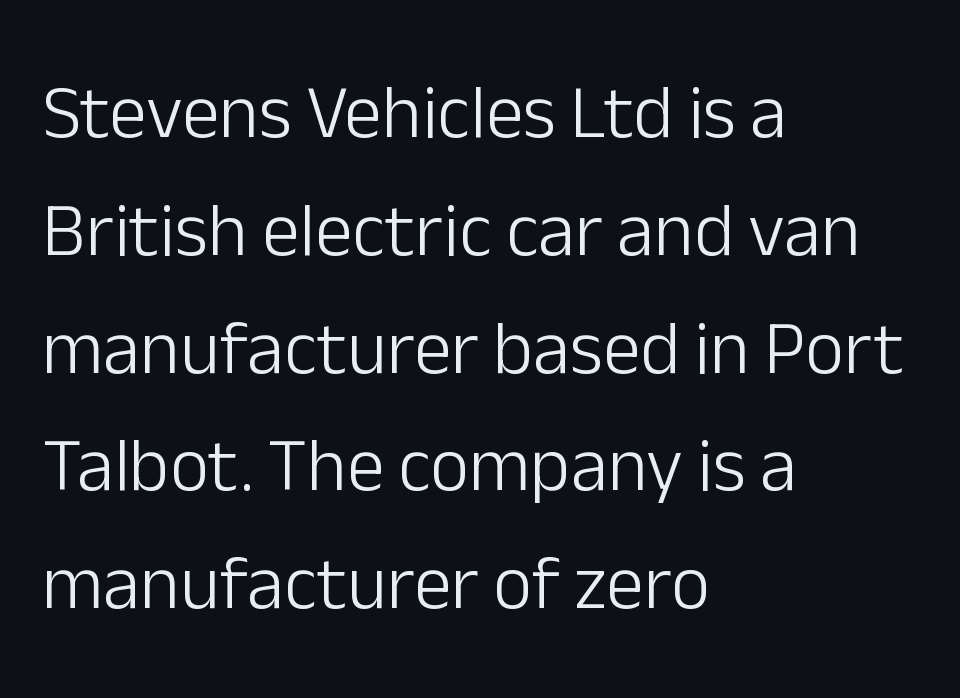
{"serif": "no", "italic": "no", "bold": "no", "weight": "light", "width": "normal", "stroke_contrast": "low", "x_height": "medium", "monospaced": "no", "underline": "no", "align": "left", "line_spacing": "normal", "line_spacing_ratio": 1.55, "letter_spacing": "normal", "letter_spacing_em": 0.0, "glyph_px": 76}
